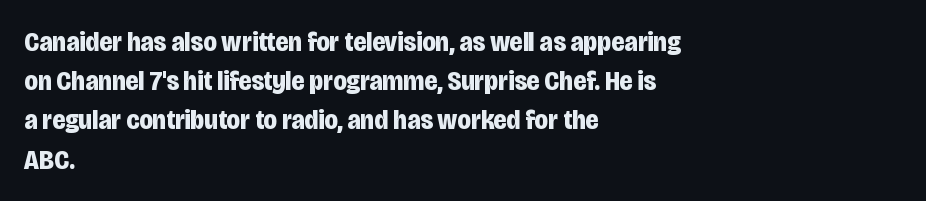
Q: Is the text bold? A: Yes.
Q: Is the text italic (slanted)? A: No, it is upright.
Q: Is the typeface a serif or a sans-serif typeface? A: Sans-serif.
Q: Is the text underlined? A: No.
Q: How is the paragraph aligned? A: Left-aligned.
Q: Is the spacing between letters normal or unusually wide? A: Normal.
Q: Is the spacing between lines tight, normal or loose? A: Normal.
Q: Width (condensed, normal, or wide)? A: Condensed.
Q: Stroke contrast? A: Low.
Q: x-height? A: Large.
Q: Monospaced? A: No.
